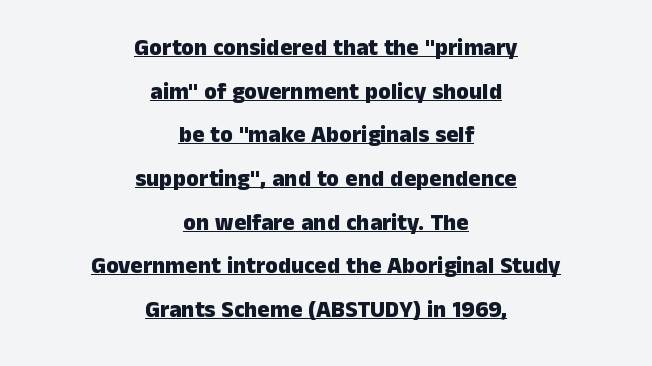
{"italic": "no", "bold": "yes", "underline": "yes", "align": "center", "line_spacing": "loose", "line_spacing_ratio": 1.9, "letter_spacing": "normal", "letter_spacing_em": 0.0, "glyph_px": 23}
